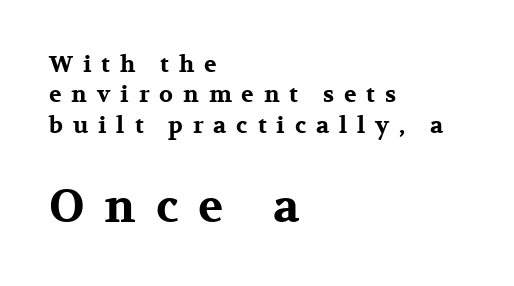
Classification — serif. Varying glyph widths throughout — classic text-font behaviour. Caption: upper text group reduced, lower text group enlarged. The baseline area is clear. Each word looks stretched out because of the extra space between its letters.
